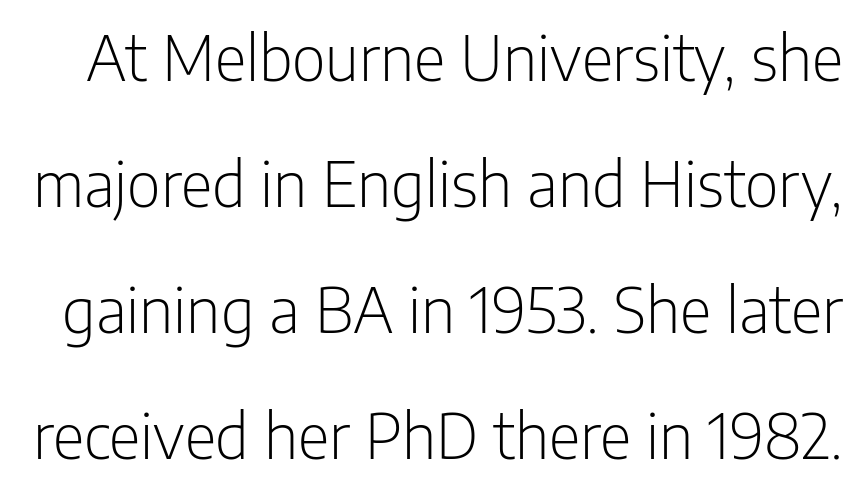
Q: Is the text bold? A: No.
Q: Is the text italic (slanted)? A: No, it is upright.
Q: Is the typeface a serif or a sans-serif typeface? A: Sans-serif.
Q: Is the text underlined? A: No.
Q: Is the spacing between letters normal or unusually wide? A: Normal.
Q: Is the spacing between lines tight, normal or loose? A: Loose.
Q: Width (condensed, normal, or wide)? A: Condensed.
Q: Stroke contrast? A: Low.
Q: x-height? A: Medium.
Q: Monospaced? A: No.
